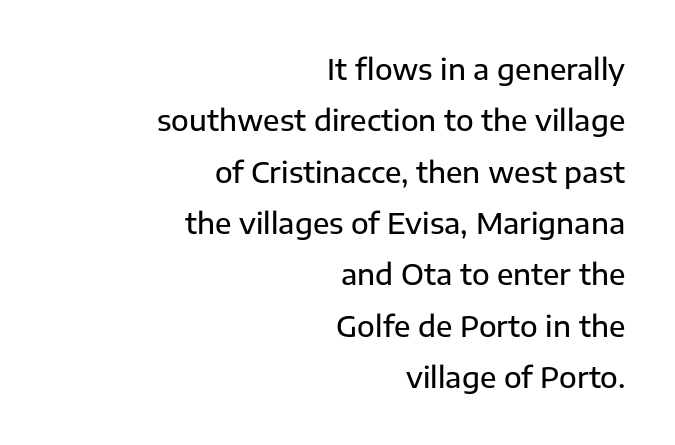
Which margin do the lines hug? The right one — the left edge is uneven. Nope, no serifs anywhere on these letters. The line texture is even and compact thanks to regular tracking. Tall strokes in this sample are plumb rather than angled.
